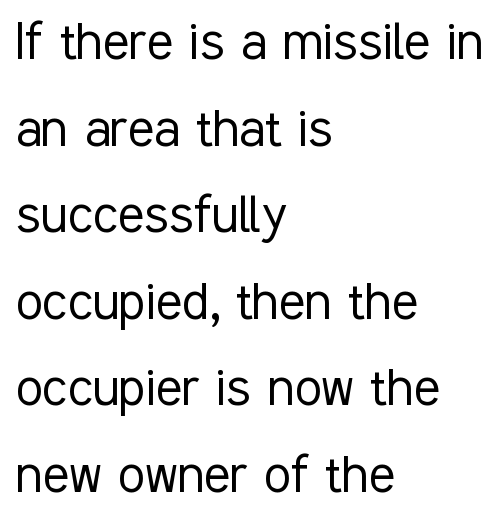
{"serif": "no", "italic": "no", "bold": "no", "weight": "light", "width": "condensed", "stroke_contrast": "low", "x_height": "medium", "monospaced": "no", "underline": "no", "align": "left", "line_spacing": "normal", "line_spacing_ratio": 1.42, "letter_spacing": "normal", "letter_spacing_em": 0.0, "glyph_px": 61}
